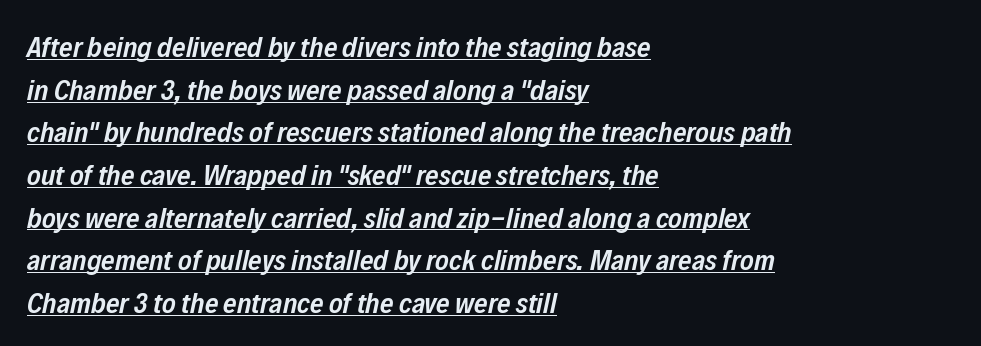
Q: Is the text bold? A: Semi-bold.
Q: Is the text italic (slanted)? A: Yes, it leans right by about 12 degrees.
Q: Is the text underlined? A: Yes.
Q: How is the paragraph aligned? A: Left-aligned.
Q: Is the spacing between letters normal or unusually wide? A: Normal.
Q: Is the spacing between lines tight, normal or loose? A: Normal.
Q: Width (condensed, normal, or wide)? A: Condensed.
Q: Stroke contrast? A: Low.
Q: x-height? A: Medium.
Q: Monospaced? A: No.
